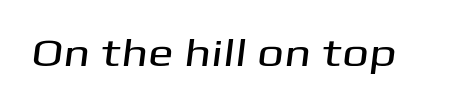
Only glyphs here, with clear space below each row. The typeface chosen for these lines omits serifs. Varying glyph widths throughout — classic text-font behaviour. Short note: letters normally spaced.
